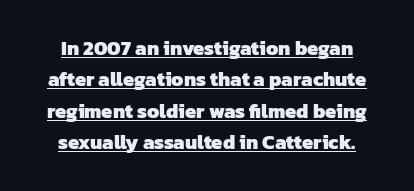
Q: Is the text bold? A: Yes.
Q: Is the text underlined? A: Yes.
Q: Is the spacing between letters normal or unusually wide? A: Normal.
Q: Is the spacing between lines tight, normal or loose? A: Normal.
